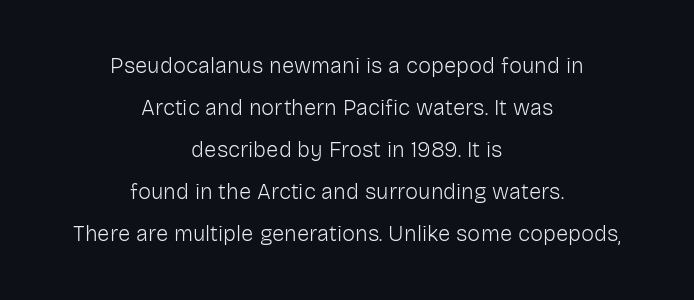
Q: Is the text bold? A: No.
Q: Is the text italic (slanted)? A: No, it is upright.
Q: Is the text underlined? A: No.
Q: How is the paragraph aligned? A: Centered.
Q: Is the spacing between letters normal or unusually wide? A: Normal.
Q: Is the spacing between lines tight, normal or loose? A: Loose.
